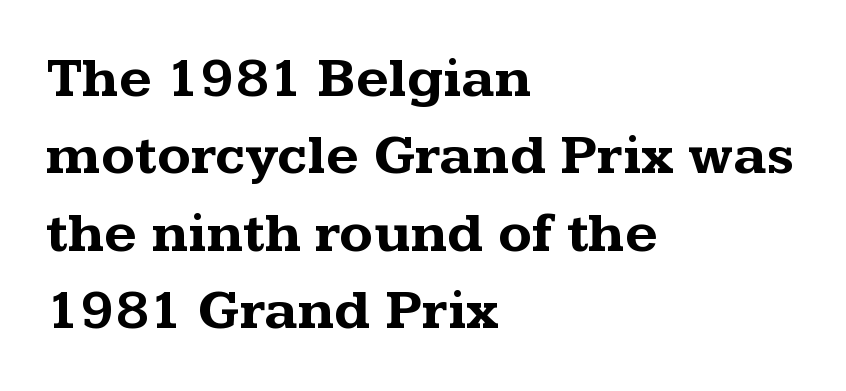
Underline: absent. Is the type bold? Yes — the strokes are clearly thick and heavy. The rendering uses natural spacing where letterforms have individual widths. Is there much room between lines? A standard amount, neither cramped nor airy. Is there any slant? The stems are plumb. Glyph-to-glyph distance matches everyday printed text.
